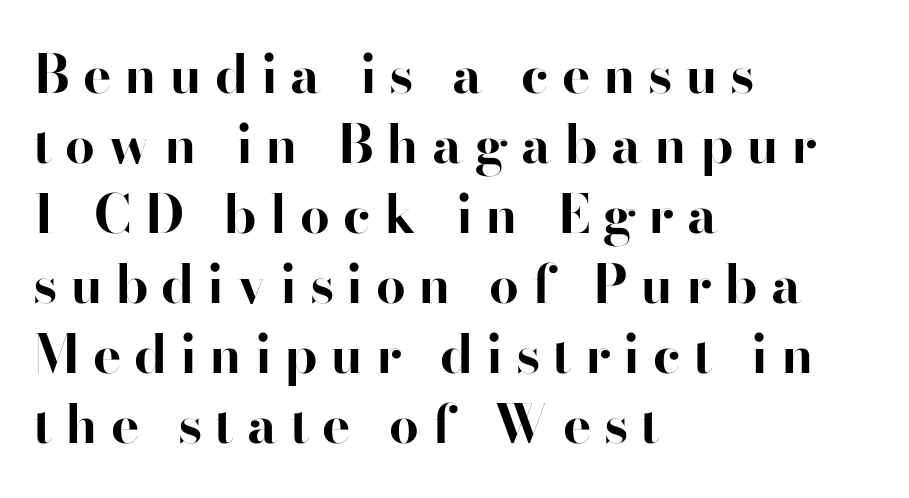
The image shows 53 px bold sans-serif type, upright; set left-aligned, normal line spacing (1.32x), unusually wide letter spacing (+0.24 em), not underlined; high stroke contrast and a small x-height.
